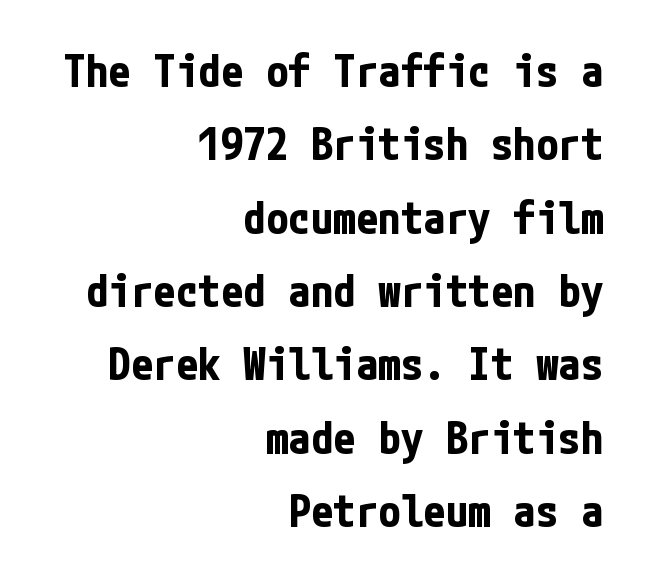
Q: Is the text bold? A: Yes.
Q: Is the text italic (slanted)? A: No, it is upright.
Q: Is the typeface a serif or a sans-serif typeface? A: Sans-serif.
Q: Is the text underlined? A: No.
Q: How is the paragraph aligned? A: Right-aligned.
Q: Is the spacing between letters normal or unusually wide? A: Normal.
Q: Is the spacing between lines tight, normal or loose? A: Normal.
Q: Width (condensed, normal, or wide)? A: Condensed.
Q: Stroke contrast? A: Low.
Q: x-height? A: Medium.
